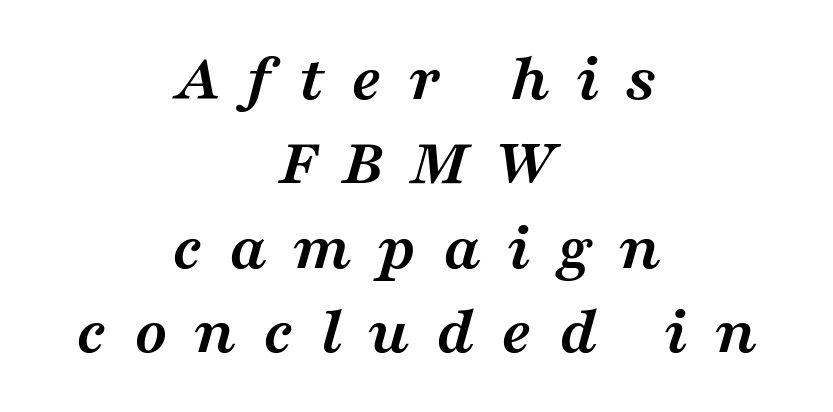
The horizontal fit of the characters is loose and conspicuously gappy. The rendering shows small feet on the letterforms — a serif design. Think of a printed novel: that variable character pitch is what you see here. Students, this is bold: see how much ink each stroke carries. Centered paragraph, ragged on both sides. Only glyphs here, with clear space below each row.
